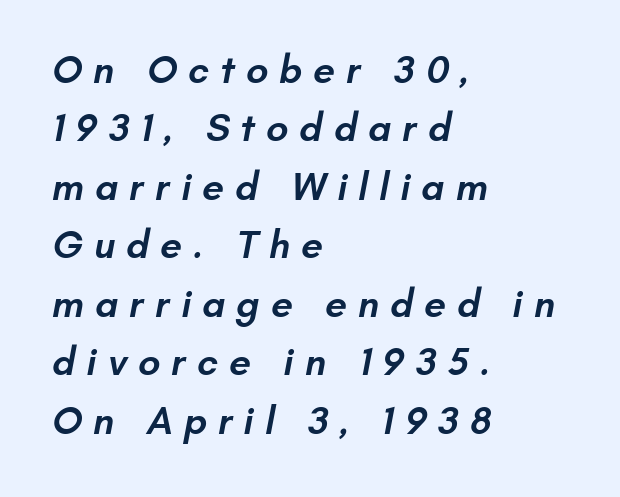
Q: Is the text bold? A: Semi-bold.
Q: Is the typeface a serif or a sans-serif typeface? A: Sans-serif.
Q: Is the text underlined? A: No.
Q: How is the paragraph aligned? A: Left-aligned.
Q: Is the spacing between letters normal or unusually wide? A: Unusually wide.
Q: Is the spacing between lines tight, normal or loose? A: Normal.
Q: Width (condensed, normal, or wide)? A: Normal.
Q: Stroke contrast? A: Low.
Q: x-height? A: Small.
Q: Monospaced? A: No.
